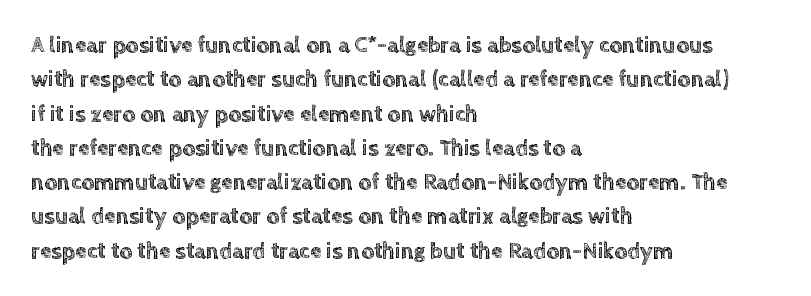
{"italic": "no", "underline": "no", "align": "left", "line_spacing": "normal", "line_spacing_ratio": 1.49, "letter_spacing": "normal", "letter_spacing_em": 0.0, "glyph_px": 23}
